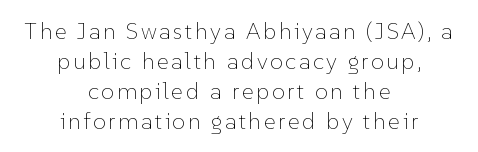
Q: Is the text bold? A: No.
Q: Is the text italic (slanted)? A: No, it is upright.
Q: Is the text underlined? A: No.
Q: How is the paragraph aligned? A: Centered.
Q: Is the spacing between lines tight, normal or loose? A: Normal.
